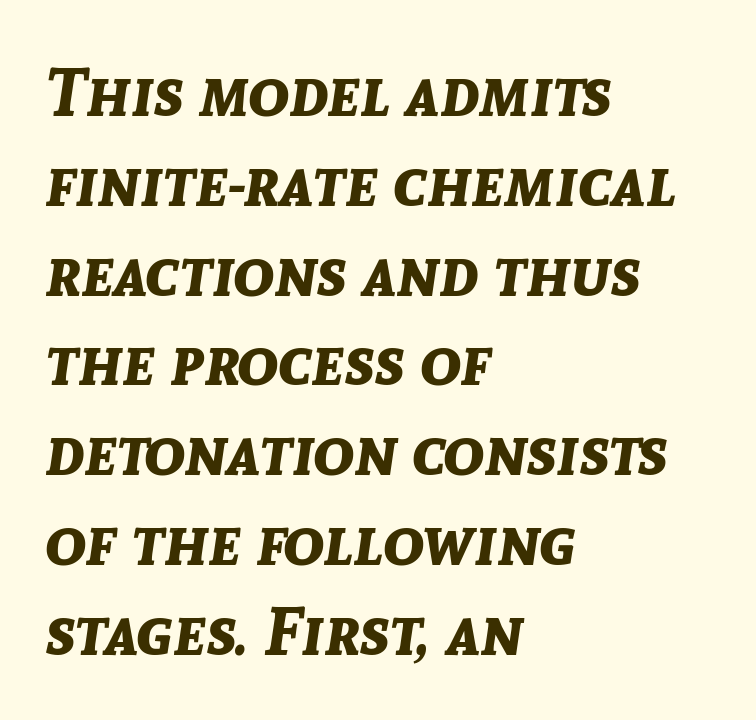
Only glyphs here, with clear space below each row. Caption: bold face, heavy strokes. Is this a fixed-width face? No — the glyphs have proportional, varying widths. The lettering tilts uniformly, giving the passage an italic look. Vertical spacing — default.
